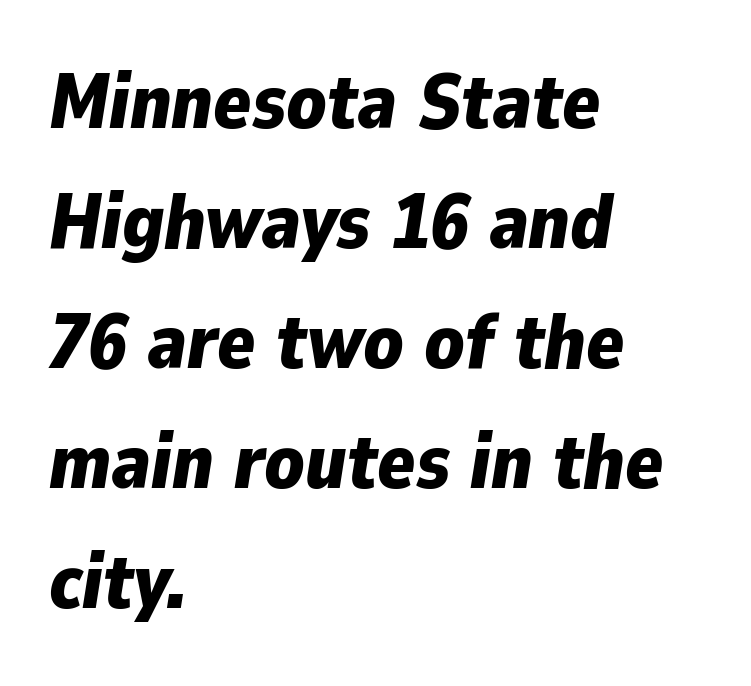
{"italic": "yes", "lean": "right", "slant_degrees": 9, "bold": "yes", "weight": "bold", "width": "normal", "stroke_contrast": "low", "x_height": "medium", "monospaced": "no", "underline": "no", "align": "left", "line_spacing": "normal", "line_spacing_ratio": 1.54, "letter_spacing": "normal", "letter_spacing_em": 0.0, "glyph_px": 78}
